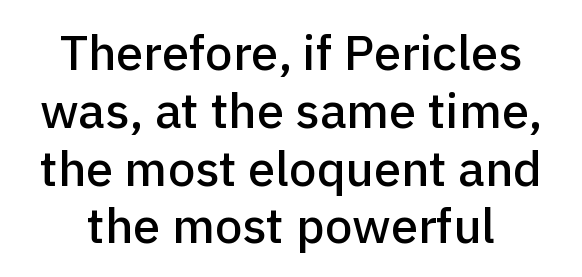
{"serif": "no", "italic": "no", "width": "normal", "stroke_contrast": "low", "x_height": "medium", "monospaced": "no", "underline": "no", "line_spacing_ratio": 1.18, "letter_spacing": "normal", "letter_spacing_em": 0.0, "glyph_px": 49}
